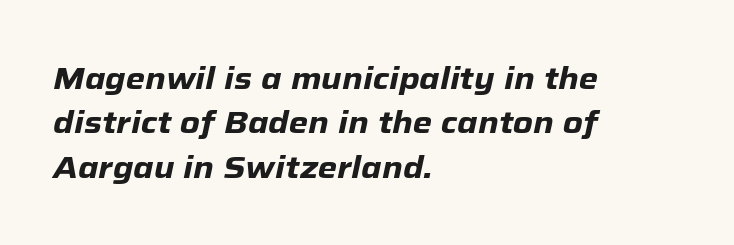
{"italic": "yes", "lean": "right", "slant_degrees": 12, "bold": "yes", "weight": "heavy", "width": "normal", "stroke_contrast": "low", "x_height": "medium", "monospaced": "no", "underline": "no", "align": "left", "line_spacing": "normal", "line_spacing_ratio": 1.43, "letter_spacing": "normal", "letter_spacing_em": 0.0, "glyph_px": 31}
